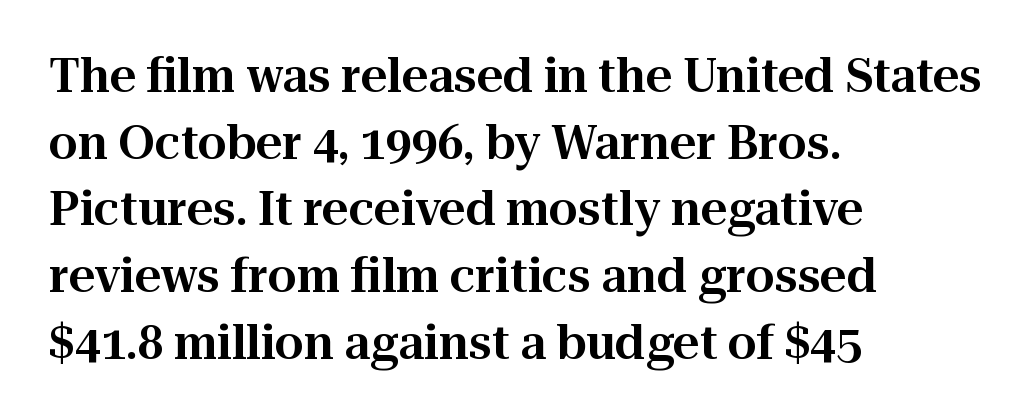
{"serif": "yes", "italic": "no", "width": "normal", "stroke_contrast": "high", "x_height": "medium", "monospaced": "no", "underline": "no", "align": "left", "line_spacing": "normal", "line_spacing_ratio": 1.45, "letter_spacing": "normal", "letter_spacing_em": 0.0, "glyph_px": 46}
